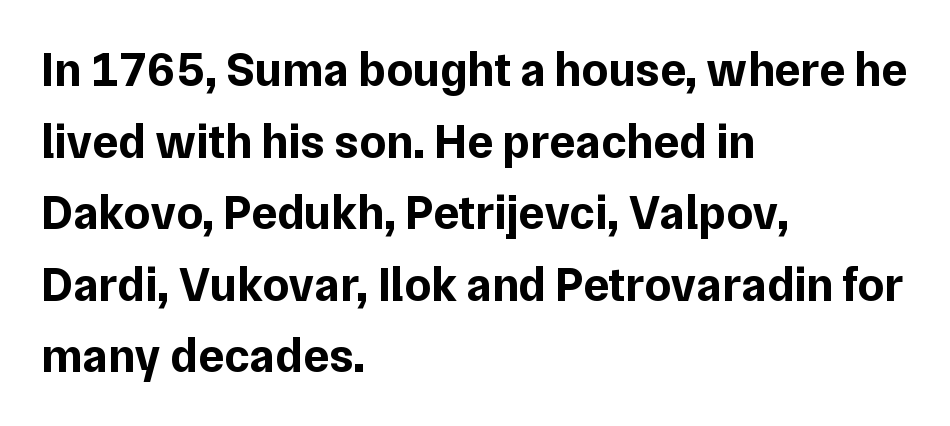
Q: Is the text bold? A: Yes.
Q: Is the text italic (slanted)? A: No, it is upright.
Q: Is the typeface a serif or a sans-serif typeface? A: Sans-serif.
Q: Is the text underlined? A: No.
Q: How is the paragraph aligned? A: Left-aligned.
Q: Is the spacing between letters normal or unusually wide? A: Normal.
Q: Is the spacing between lines tight, normal or loose? A: Normal.
Q: Width (condensed, normal, or wide)? A: Normal.
Q: Stroke contrast? A: Low.
Q: x-height? A: Medium.
Q: Monospaced? A: No.
